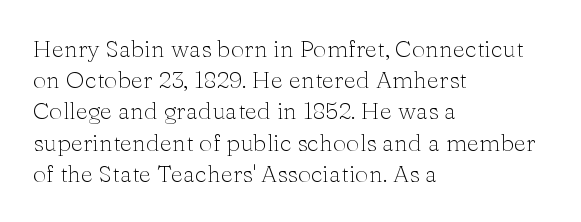
The image shows 24 px text type, upright; set left-aligned, normal line spacing (1.3x), normal letter spacing, not underlined.
